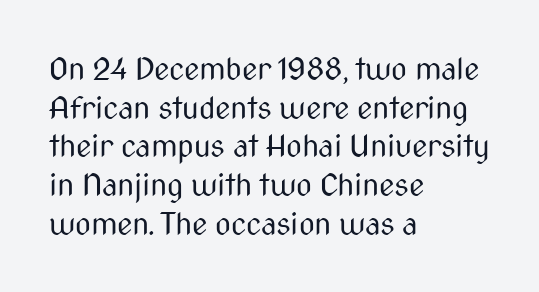
Q: Is the text bold? A: No.
Q: Is the text italic (slanted)? A: No, it is upright.
Q: Is the typeface a serif or a sans-serif typeface? A: Sans-serif.
Q: Is the text underlined? A: No.
Q: How is the paragraph aligned? A: Left-aligned.
Q: Is the spacing between letters normal or unusually wide? A: Normal.
Q: Is the spacing between lines tight, normal or loose? A: Normal.
Q: Width (condensed, normal, or wide)? A: Condensed.
Q: Stroke contrast? A: Medium.
Q: x-height? A: Medium.
Q: Monospaced? A: No.
